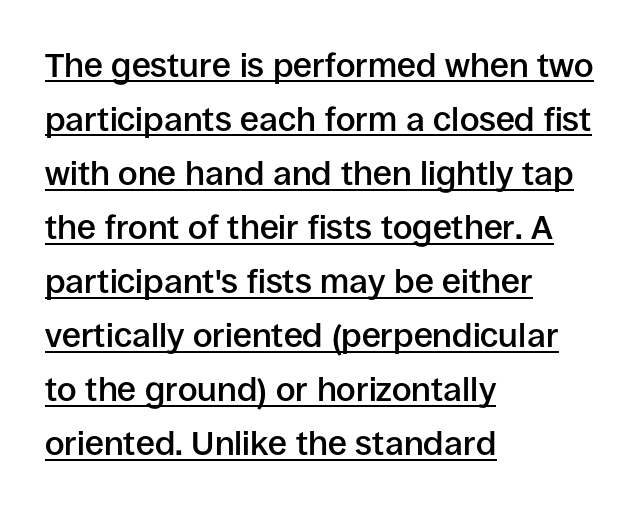
{"serif": "no", "italic": "no", "bold": "semi", "weight": "semibold", "width": "normal", "stroke_contrast": "low", "x_height": "large", "monospaced": "no", "underline": "yes", "align": "left", "line_spacing": "normal", "line_spacing_ratio": 1.59, "letter_spacing": "normal", "letter_spacing_em": 0.0, "glyph_px": 34}
